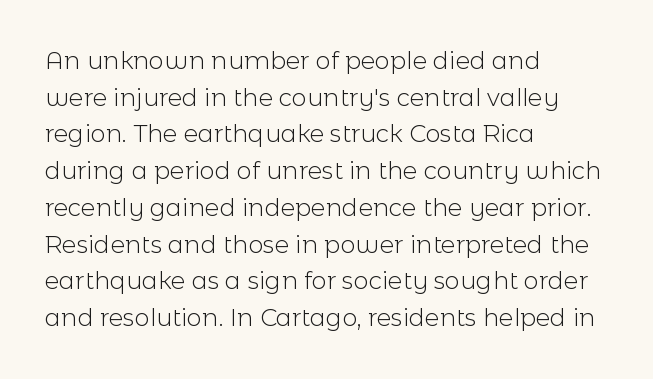
{"italic": "no", "bold": "no", "underline": "no", "align": "left", "line_spacing": "normal", "line_spacing_ratio": 1.53, "letter_spacing": "normal", "letter_spacing_em": 0.0, "glyph_px": 24}
